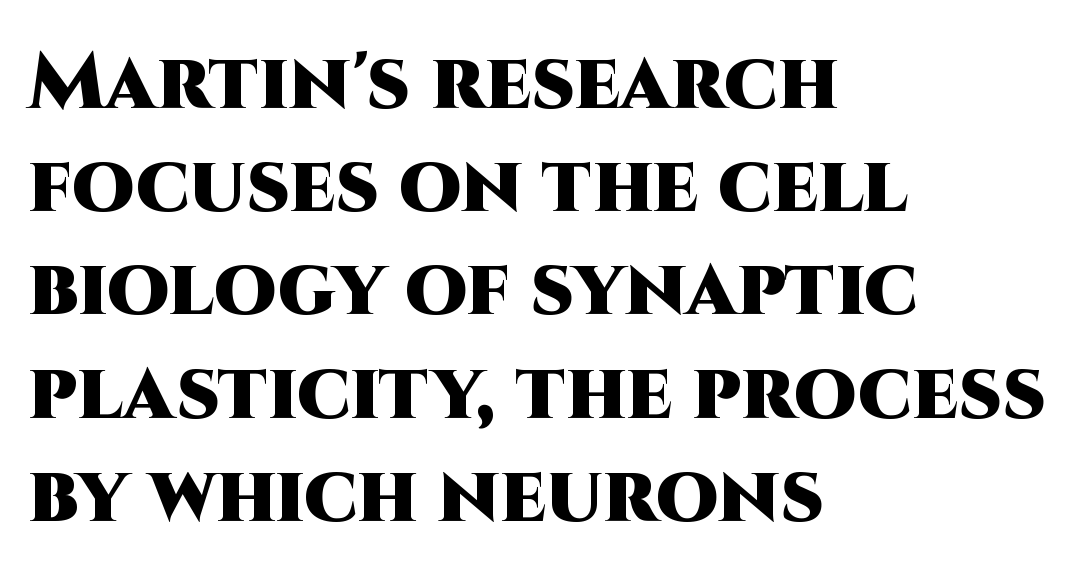
{"serif": "no", "italic": "no", "bold": "yes", "weight": "heavy", "width": "normal", "stroke_contrast": "high", "x_height": "large", "monospaced": "no", "underline": "no", "align": "left", "line_spacing": "normal", "line_spacing_ratio": 1.29, "letter_spacing": "normal", "letter_spacing_em": 0.0, "glyph_px": 80}
